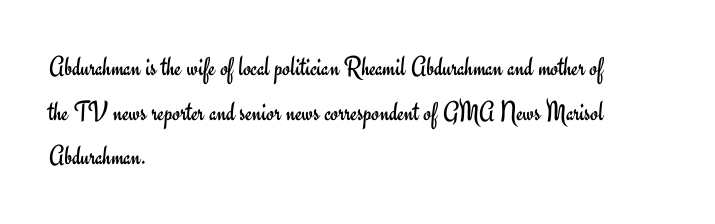
The glyphs are unaccompanied by any horizontal stroke below them. Where is the straight margin? On the left. The typeface chosen for these lines omits serifs. A typesetter would call this proportional, since set widths differ per character.
